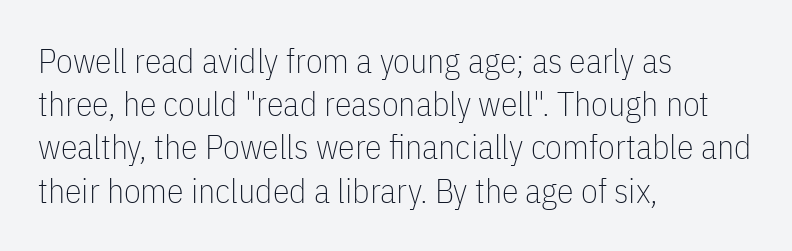
{"serif": "no", "italic": "no", "bold": "no", "weight": "thin", "width": "condensed", "stroke_contrast": "low", "x_height": "medium", "monospaced": "no", "underline": "no", "align": "left", "line_spacing": "normal", "line_spacing_ratio": 1.27, "letter_spacing": "normal", "letter_spacing_em": 0.0, "glyph_px": 34}
